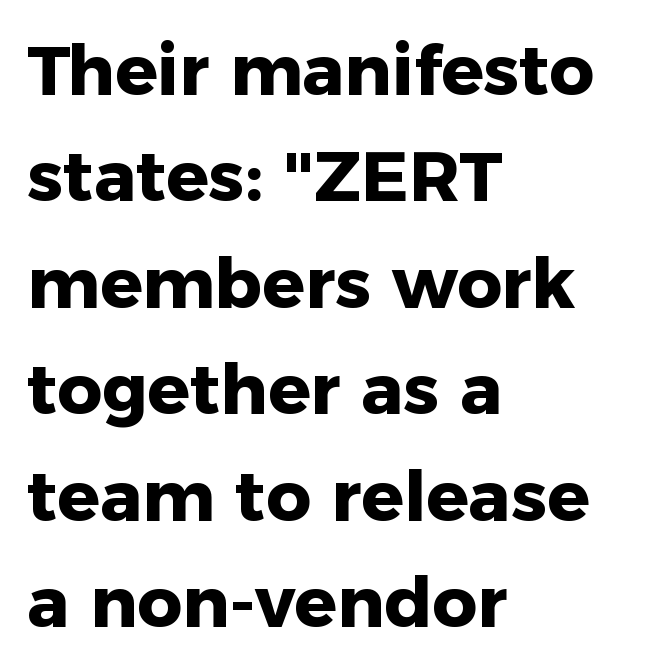
Q: Is the text bold? A: Yes.
Q: Is the text italic (slanted)? A: No, it is upright.
Q: Is the typeface a serif or a sans-serif typeface? A: Sans-serif.
Q: Is the text underlined? A: No.
Q: How is the paragraph aligned? A: Left-aligned.
Q: Is the spacing between letters normal or unusually wide? A: Normal.
Q: Is the spacing between lines tight, normal or loose? A: Normal.
Q: Width (condensed, normal, or wide)? A: Normal.
Q: Stroke contrast? A: Low.
Q: x-height? A: Medium.
Q: Monospaced? A: No.
